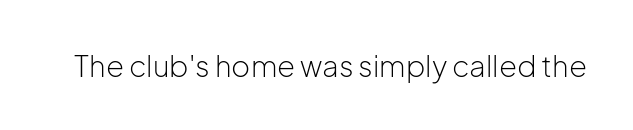
Type without underlining. Are there feet on the stems? There aren't — it's a sans. Spacing verdict: proportional, widths tailored to each character. The letterforms sit shoulder to shoulder at normal distance. The specimen reads as upright at a glance. The strokes carry an ordinary text weight at most.
